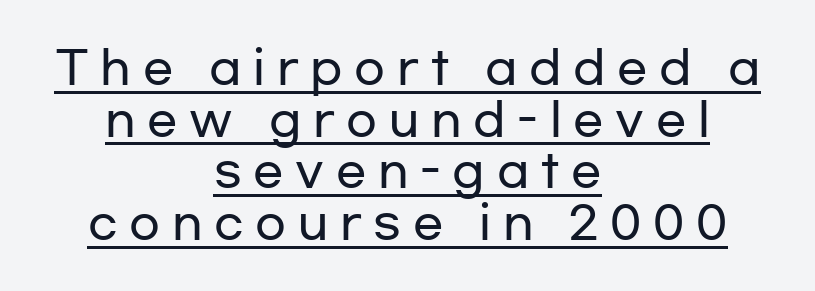
{"serif": "no", "italic": "no", "width": "wide", "stroke_contrast": "low", "x_height": "medium", "monospaced": "no", "underline": "yes", "align": "center", "line_spacing": "tight", "line_spacing_ratio": 1.15, "letter_spacing": "wide", "letter_spacing_em": 0.26, "glyph_px": 45}
